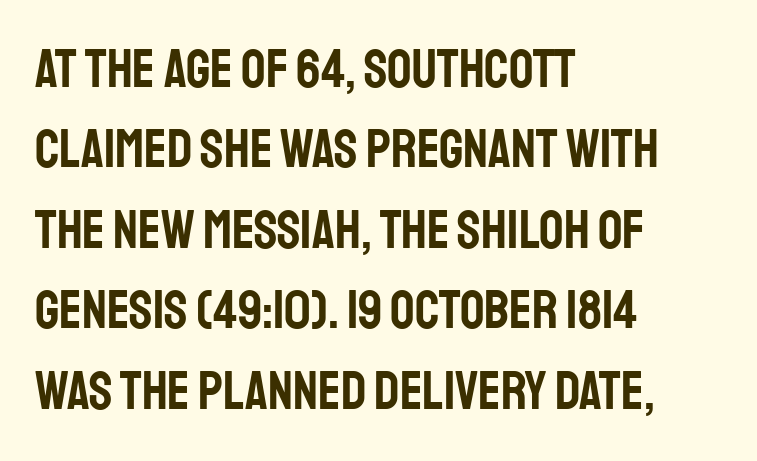
{"serif": "no", "italic": "no", "width": "condensed", "stroke_contrast": "low", "x_height": "large", "monospaced": "no", "underline": "no", "align": "left", "line_spacing": "normal", "line_spacing_ratio": 1.49, "letter_spacing": "normal", "letter_spacing_em": 0.0, "glyph_px": 54}
